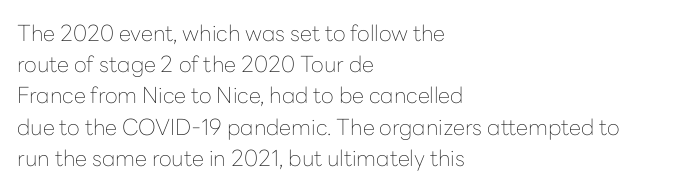
Every row of glyphs begins at an identical x-position on the left. The typesetting does not lean heavy: it is not bold. One glance says typical: line gaps are just what's usual. Underlining? Definitely not there.
